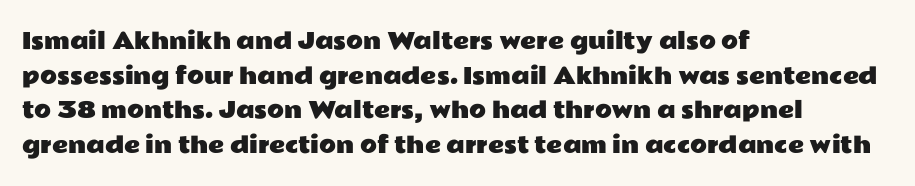
The image shows 22 px text type, upright; set left-aligned, normal line spacing (1.57x), normal letter spacing, not underlined.
